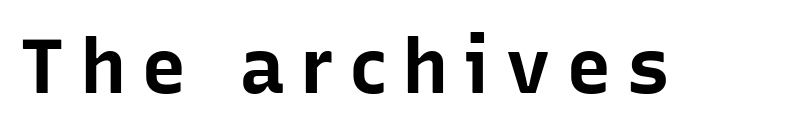
Q: Is the text bold? A: Yes.
Q: Is the text italic (slanted)? A: No, it is upright.
Q: Is the typeface a serif or a sans-serif typeface? A: Sans-serif.
Q: Is the text underlined? A: No.
Q: Width (condensed, normal, or wide)? A: Normal.
Q: Stroke contrast? A: Low.
Q: x-height? A: Medium.
Q: Monospaced? A: No.
